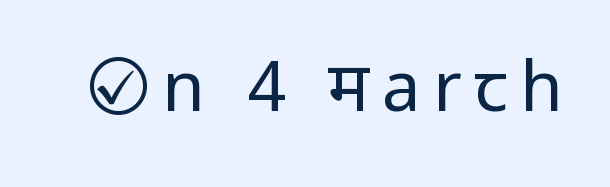
Q: Is the text bold? A: No.
Q: Is the text italic (slanted)? A: No, it is upright.
Q: Is the typeface a serif or a sans-serif typeface? A: Sans-serif.
Q: Is the text underlined? A: No.
Q: Width (condensed, normal, or wide)? A: Condensed.
Q: Stroke contrast? A: Low.
Q: x-height? A: Large.
Q: Monospaced? A: No.
